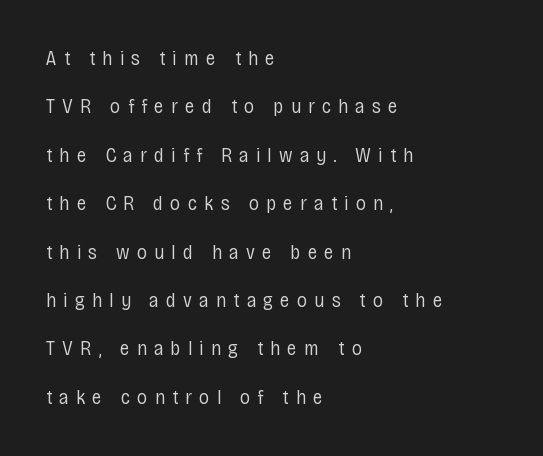
The image shows 20 px text type, upright; set left-aligned, loose line spacing (2.42x), unusually wide letter spacing (+0.36 em), not underlined.
